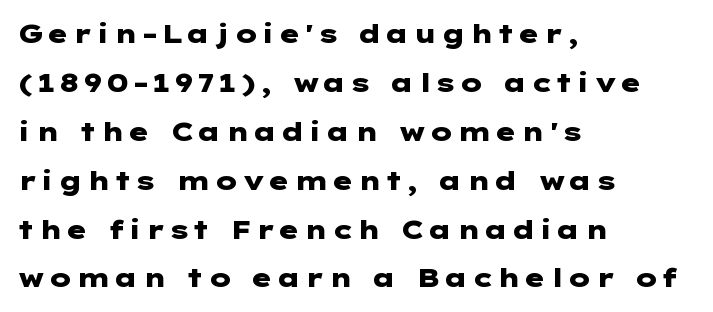
{"italic": "no", "bold": "yes", "underline": "no", "align": "left", "line_spacing_ratio": 1.88, "glyph_px": 26}
